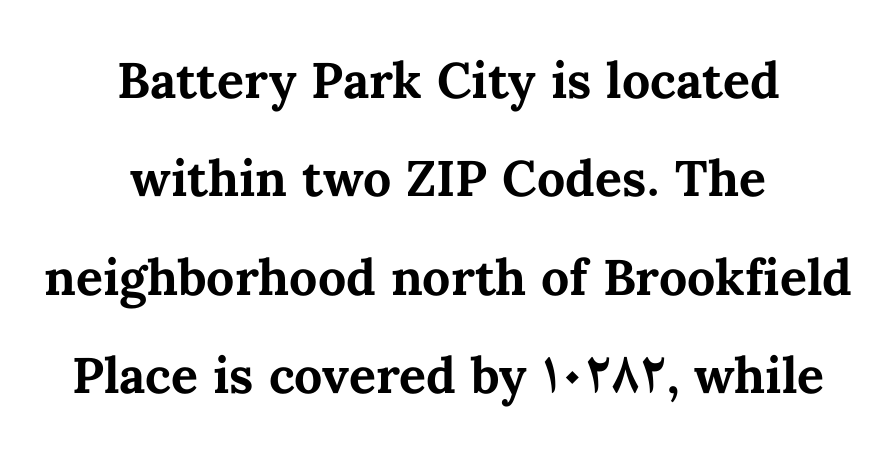
Each word holds together tightly as a unit, with standard inter-letter gaps. These lines are centered, leaving both edges ragged. Style check: upright. Weight check: bold — yes, fully. Clear beneath every line of the passage.
